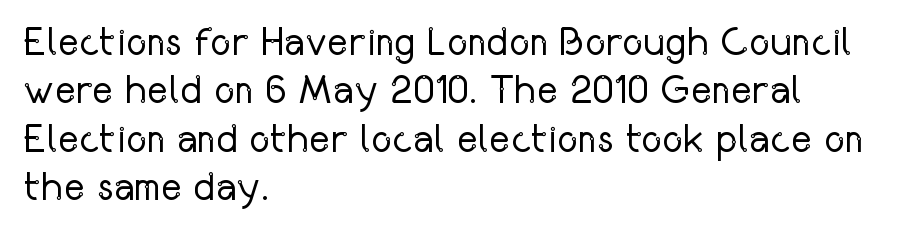
{"serif": "no", "italic": "no", "bold": "no", "weight": "regular", "width": "condensed", "stroke_contrast": "low", "x_height": "medium", "monospaced": "no", "underline": "no", "align": "left", "line_spacing_ratio": 1.21, "letter_spacing": "normal", "letter_spacing_em": 0.0, "glyph_px": 40}
